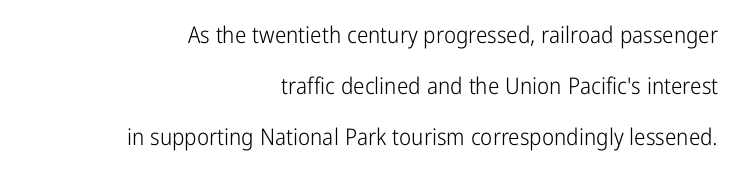
Q: Is the text bold? A: No.
Q: Is the text italic (slanted)? A: No, it is upright.
Q: Is the text underlined? A: No.
Q: How is the paragraph aligned? A: Right-aligned.
Q: Is the spacing between letters normal or unusually wide? A: Normal.
Q: Is the spacing between lines tight, normal or loose? A: Loose.
